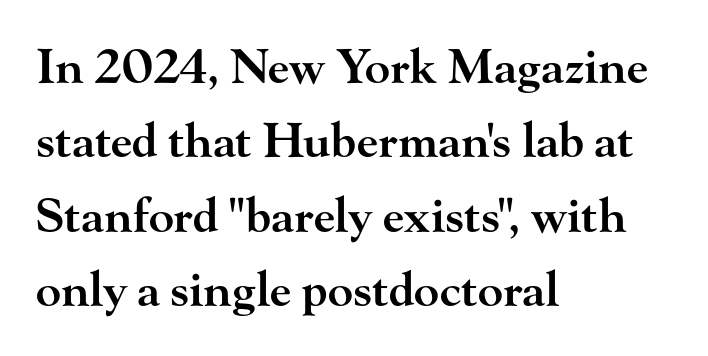
{"serif": "yes", "italic": "no", "bold": "semi", "weight": "semibold", "width": "wide", "stroke_contrast": "high", "x_height": "small", "monospaced": "no", "underline": "no", "align": "left", "line_spacing": "normal", "line_spacing_ratio": 1.58, "letter_spacing": "normal", "letter_spacing_em": 0.0, "glyph_px": 47}
